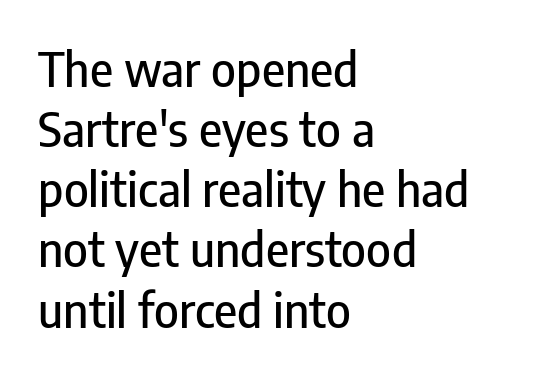
Vertical spacing — default. Spacing verdict: proportional, widths tailored to each character. Classification — sans serif. The letterforms sit shoulder to shoulder at normal distance. Posture: vertical. The lines in this sample share a left origin and differ only in where they stop.
